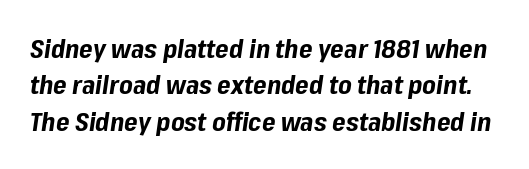
This block has exactly the height ordinary leading produces. Does the weight exceed regular? Yes, all the way to bold. The line texture is even and compact thanks to regular tracking. The space directly below the letters is spotless. Every character sits at an angle, as italics do.
